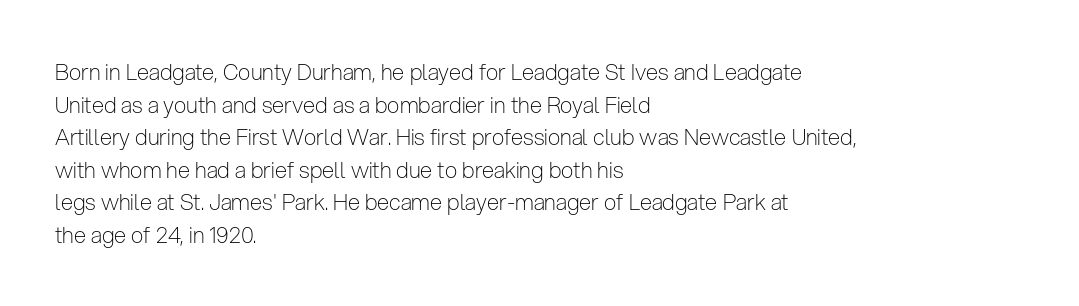
Rows of type keep a routine distance in the vertical direction. The space beneath each line is pristine and unruled. Which margin do the lines hug? The left one — the right edge is uneven. The letterforms sit shoulder to shoulder at normal distance.
